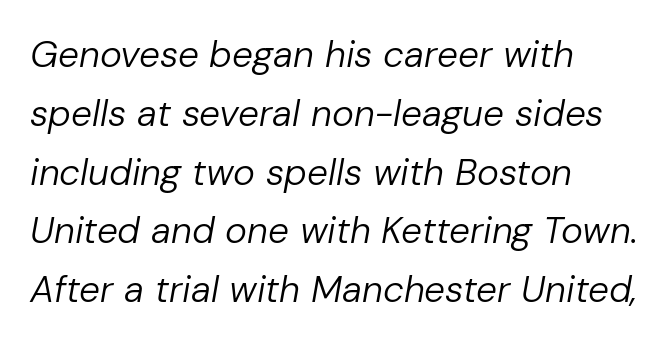
Is this a heavy cut? Hardly; it is regular or lighter. No word sits above an underline. An italicized treatment has been applied to the whole sample. The block of text has a typical density, with ordinary space between rows. This sample has the flowing, uneven cadence of proportional lettering.
